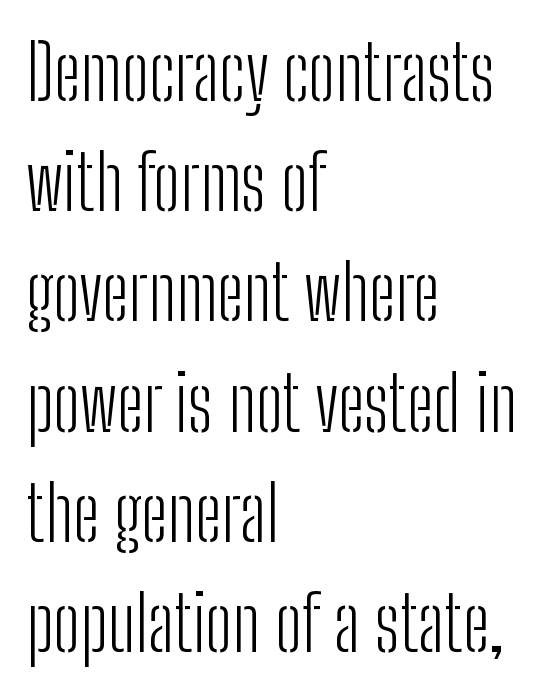
{"serif": "no", "italic": "no", "bold": "no", "weight": "light", "width": "condensed", "stroke_contrast": "low", "x_height": "medium", "monospaced": "no", "underline": "no", "align": "left", "line_spacing": "normal", "line_spacing_ratio": 1.45, "letter_spacing": "normal", "letter_spacing_em": 0.0, "glyph_px": 76}
